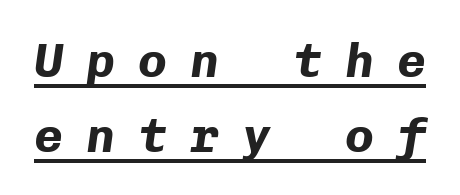
Is this a fixed-width face? Yes — each glyph sits in an identical cell. The rendered words wear a rule along their underside. The face used here has a pronounced slope to its letters. The line texture is sparse and dotted thanks to wide tracking. What weight is shown? A full bold with thick strokes.
